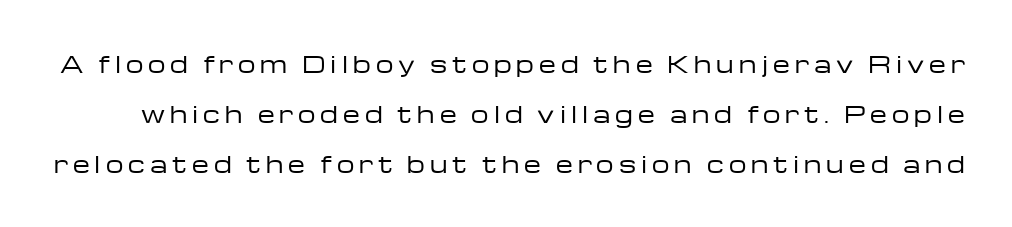
Q: Is the text bold? A: No.
Q: Is the text italic (slanted)? A: No, it is upright.
Q: Is the text underlined? A: No.
Q: Is the spacing between letters normal or unusually wide? A: Unusually wide.
Q: Is the spacing between lines tight, normal or loose? A: Loose.
